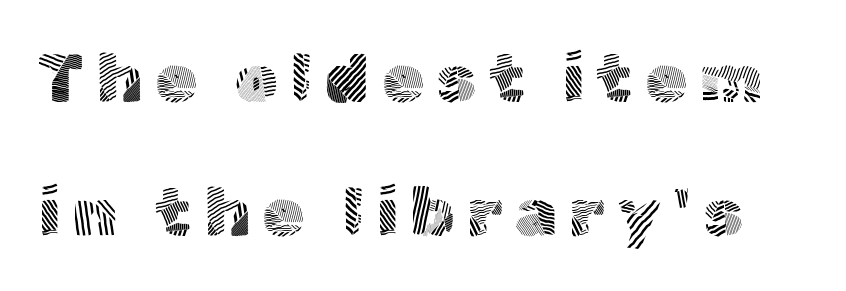
{"serif": "no", "italic": "no", "bold": "no", "weight": "light", "width": "normal", "x_height": "medium", "monospaced": "no", "underline": "no", "line_spacing": "loose", "line_spacing_ratio": 1.97, "glyph_px": 68}
